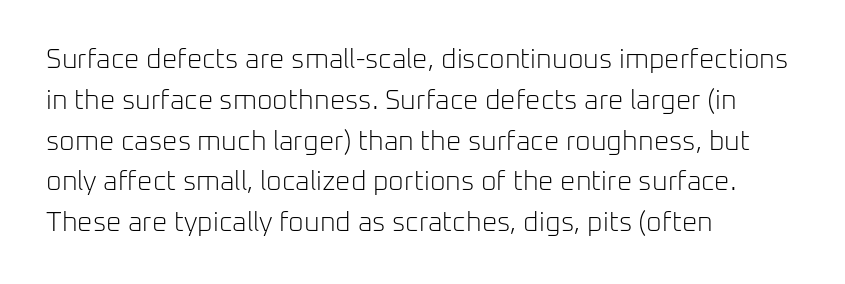
The image shows 27 px text type, upright; set left-aligned, normal line spacing (1.51x), normal letter spacing, not underlined.
